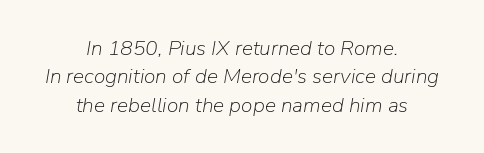
The passage shown has conventional tracking throughout. Baseline-to-baseline distance is the conventional proportion of letter height. No extra ink here — the face is not bold. The whitespace from short lines is split evenly between both sides.
